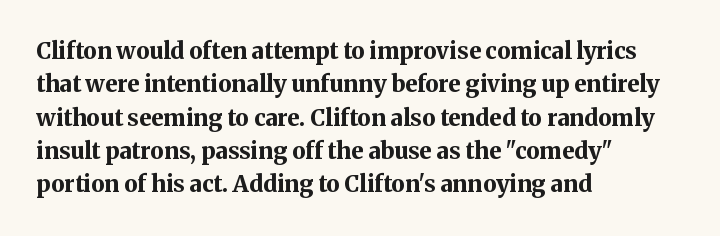
{"italic": "no", "bold": "yes", "underline": "no", "align": "left", "line_spacing": "normal", "line_spacing_ratio": 1.45, "letter_spacing": "normal", "letter_spacing_em": 0.0, "glyph_px": 23}
